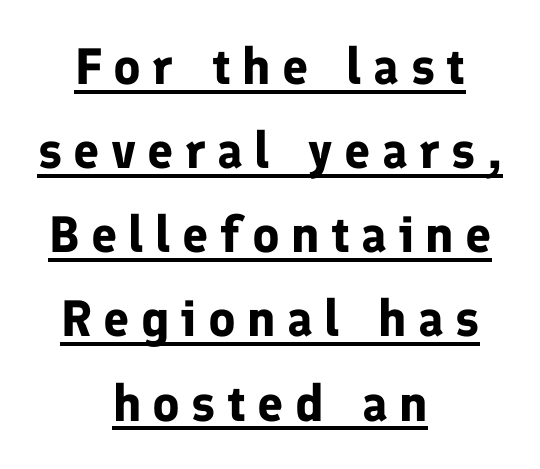
The image shows 51 px bold sans-serif type, upright; set centered, normal line spacing (1.65x), unusually wide letter spacing (+0.22 em), underlined; low stroke contrast and a medium x-height.
